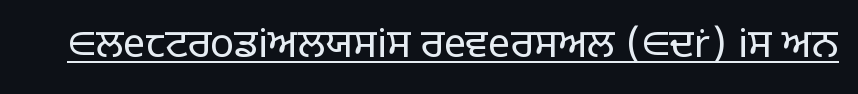
Q: Is the text bold? A: No.
Q: Is the text italic (slanted)? A: No, it is upright.
Q: Is the typeface a serif or a sans-serif typeface? A: Sans-serif.
Q: Is the text underlined? A: Yes.
Q: Is the spacing between letters normal or unusually wide? A: Normal.
Q: Width (condensed, normal, or wide)? A: Normal.
Q: Stroke contrast? A: Low.
Q: x-height? A: Large.
Q: Monospaced? A: No.
